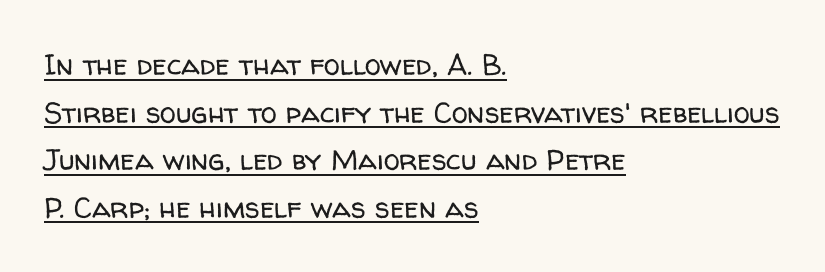
The image shows 29 px regular-weight sans-serif type, upright; set left-aligned, normal line spacing (1.64x), normal letter spacing, underlined; low stroke contrast and a medium x-height.
